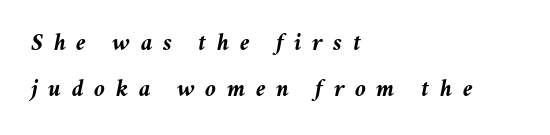
Characters are canted at an angle relative to the baseline's perpendicular. The glyphs have the mass of a bold cut. Notice how the passage keeps a crisp vertical edge on the left only. There is plenty of visible air inserted between adjacent glyphs. The space beneath each line is pristine and unruled.
